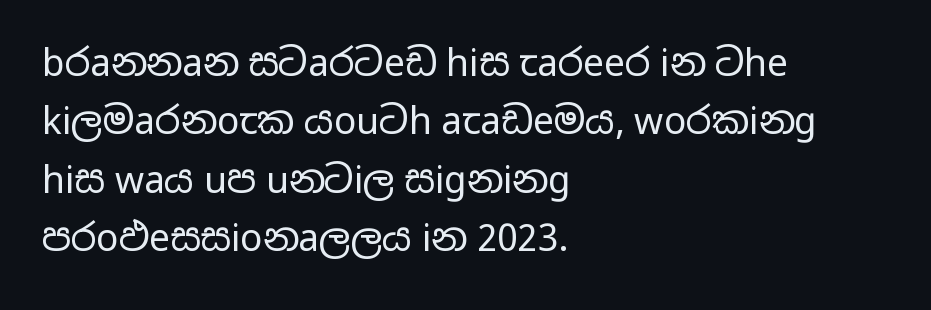
Q: Is the text bold? A: No.
Q: Is the text italic (slanted)? A: No, it is upright.
Q: Is the typeface a serif or a sans-serif typeface? A: Sans-serif.
Q: Is the text underlined? A: No.
Q: How is the paragraph aligned? A: Left-aligned.
Q: Is the spacing between letters normal or unusually wide? A: Normal.
Q: Is the spacing between lines tight, normal or loose? A: Normal.
Q: Width (condensed, normal, or wide)? A: Wide.
Q: Stroke contrast? A: Low.
Q: x-height? A: Medium.
Q: Monospaced? A: No.
